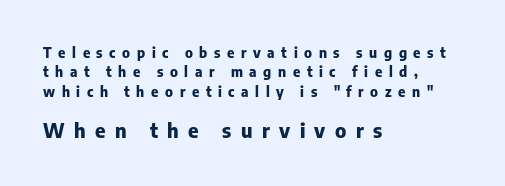
{"italic": "no", "bold": "yes", "underline": "no", "align": "left", "line_spacing": "normal", "line_spacing_ratio": 1.38, "letter_spacing": "wide", "letter_spacing_em": 0.47, "larger_block": "second", "size_ratio": 1.43, "glyph_px": 20}
